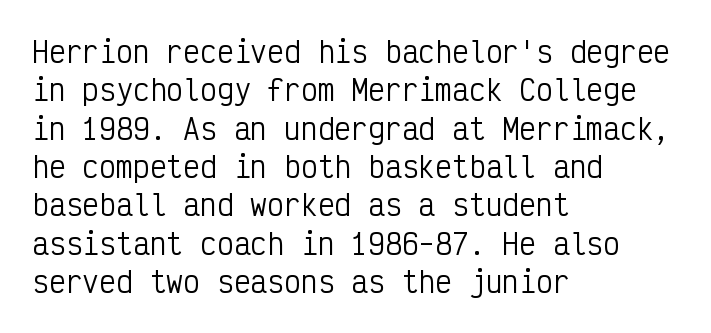
The letters look calm and open, with moderate or lighter stems. In terms of letterform style, serifs are entirely absent. Check under the words: just untouched page. Unlike italic type, these characters show no tilt at all.
